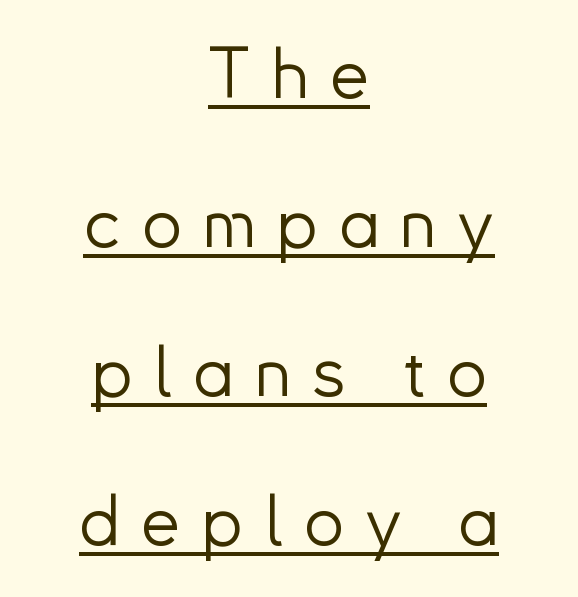
{"serif": "no", "italic": "no", "bold": "no", "weight": "light", "width": "normal", "stroke_contrast": "low", "x_height": "small", "monospaced": "no", "underline": "yes", "align": "center", "line_spacing": "loose", "line_spacing_ratio": 2.1, "letter_spacing": "wide", "letter_spacing_em": 0.3, "glyph_px": 71}
